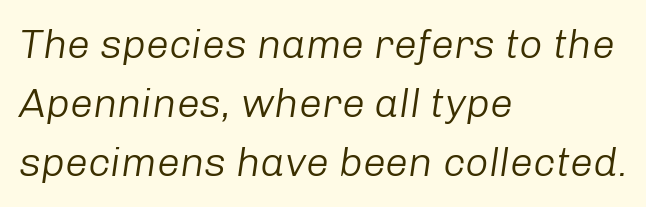
The vertical gap from one line to the next is medium. Check the space under the baseline: it is left empty. Notice how the passage keeps a crisp vertical edge on the left only. The whole block is typeset with a tilt. Nothing unusual about the tracking: characters are spaced as the font intends.
